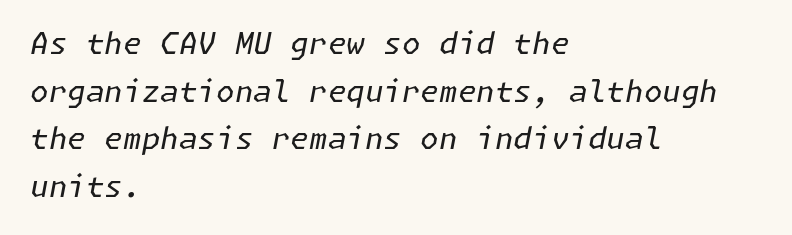
The image shows 30 px regular-weight type, italic (leaning right); set left-aligned, normal line spacing (1.59x), normal letter spacing, not underlined; low stroke contrast and a medium x-height.
